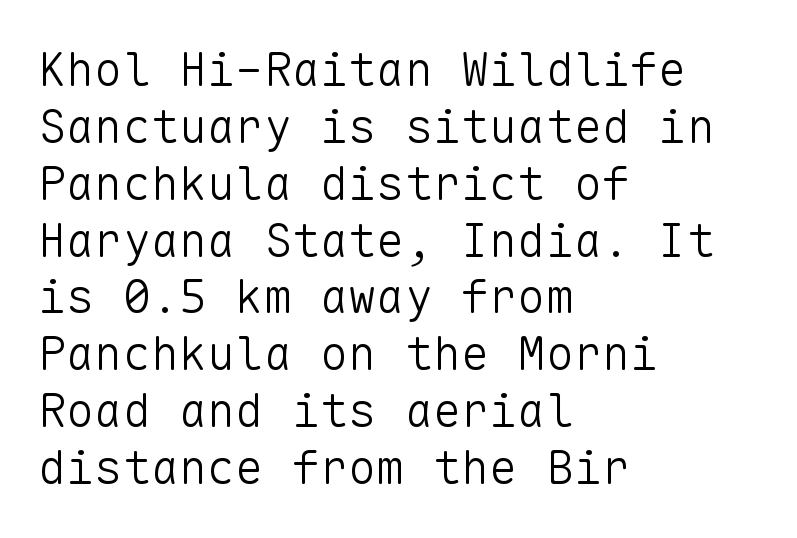
{"serif": "no", "italic": "no", "bold": "no", "weight": "light", "width": "normal", "stroke_contrast": "low", "x_height": "medium", "monospaced": "yes", "underline": "no", "align": "left", "line_spacing_ratio": 1.21, "letter_spacing": "normal", "letter_spacing_em": 0.0, "glyph_px": 47}
